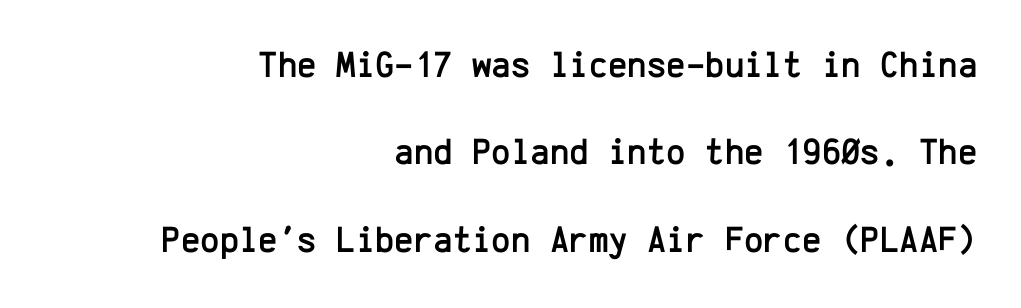
{"serif": "no", "italic": "no", "width": "normal", "stroke_contrast": "low", "x_height": "medium", "monospaced": "yes", "underline": "no", "align": "right", "line_spacing": "loose", "line_spacing_ratio": 2.36, "letter_spacing": "normal", "letter_spacing_em": 0.0, "glyph_px": 37}
